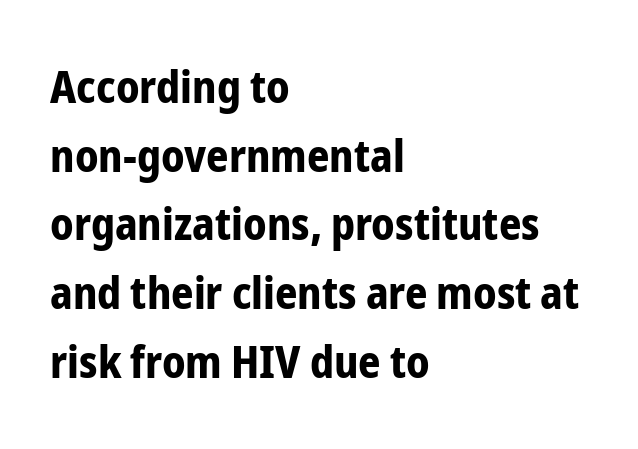
Q: Is the text bold? A: Yes.
Q: Is the text italic (slanted)? A: No, it is upright.
Q: Is the typeface a serif or a sans-serif typeface? A: Sans-serif.
Q: Is the text underlined? A: No.
Q: How is the paragraph aligned? A: Left-aligned.
Q: Is the spacing between letters normal or unusually wide? A: Normal.
Q: Is the spacing between lines tight, normal or loose? A: Normal.
Q: Width (condensed, normal, or wide)? A: Condensed.
Q: Stroke contrast? A: Low.
Q: x-height? A: Medium.
Q: Monospaced? A: No.
